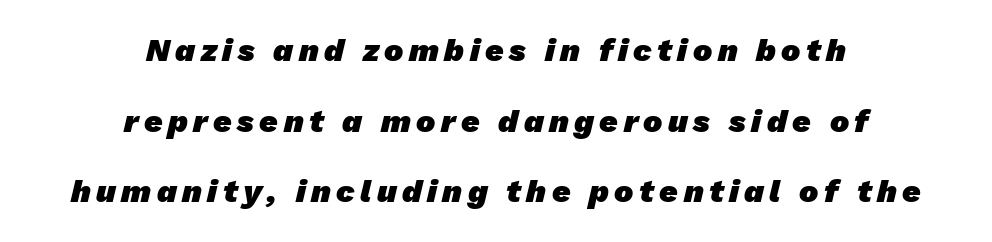
Q: Is the text bold? A: Yes.
Q: Is the typeface a serif or a sans-serif typeface? A: Sans-serif.
Q: Is the text underlined? A: No.
Q: How is the paragraph aligned? A: Centered.
Q: Is the spacing between lines tight, normal or loose? A: Loose.
Q: Width (condensed, normal, or wide)? A: Normal.
Q: Stroke contrast? A: Low.
Q: x-height? A: Medium.
Q: Monospaced? A: No.
